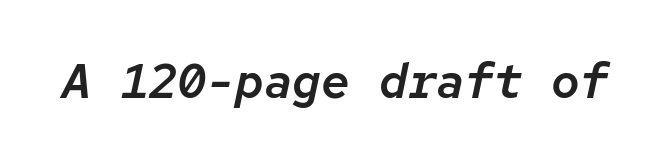
{"italic": "yes", "lean": "right", "slant_degrees": 12, "width": "normal", "stroke_contrast": "low", "x_height": "medium", "monospaced": "yes", "underline": "no", "letter_spacing": "normal", "letter_spacing_em": 0.0, "glyph_px": 48}
